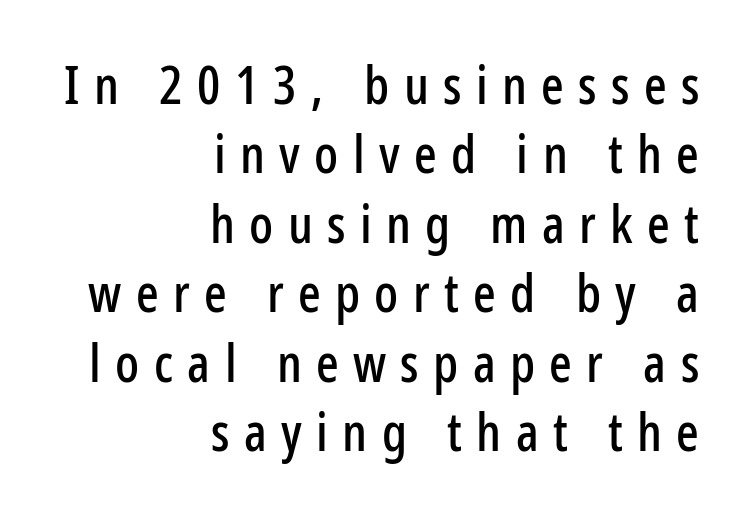
Q: Is the text italic (slanted)? A: No, it is upright.
Q: Is the typeface a serif or a sans-serif typeface? A: Sans-serif.
Q: Is the text underlined? A: No.
Q: How is the paragraph aligned? A: Right-aligned.
Q: Is the spacing between letters normal or unusually wide? A: Unusually wide.
Q: Is the spacing between lines tight, normal or loose? A: Normal.
Q: Width (condensed, normal, or wide)? A: Condensed.
Q: Stroke contrast? A: Low.
Q: x-height? A: Medium.
Q: Monospaced? A: No.
